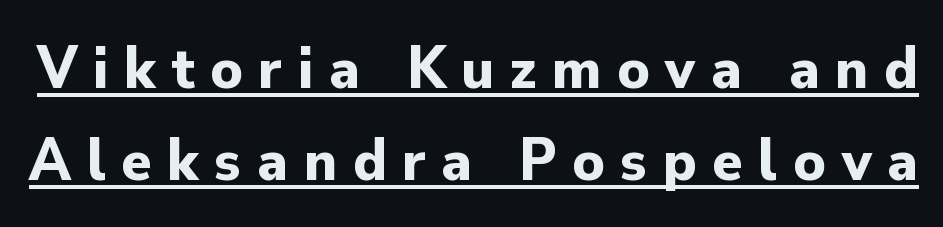
Typographic density is high because the face is bold. The face used here is proportionally spaced, like ordinary book or web type. Does a line run under the words? Yes, clearly. A normal amount of white space separates one row of letters from the next. This sample uses expanded letter spacing, leaving extra air between glyphs.
